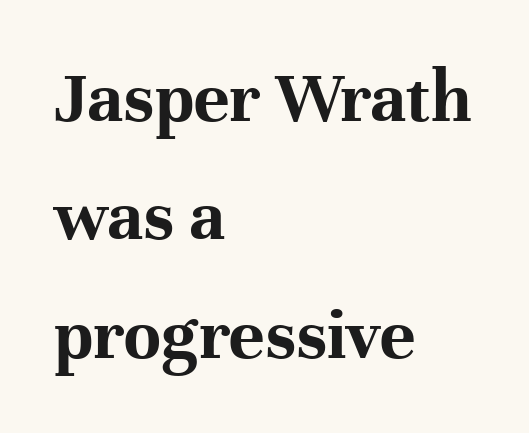
If you drew a ruler down the left edge, every line would touch it. Spacing verdict: proportional, widths tailored to each character. Quick note: interline space is typical. A typesetter would call this zero additional tracking. Quick note: underline off.
